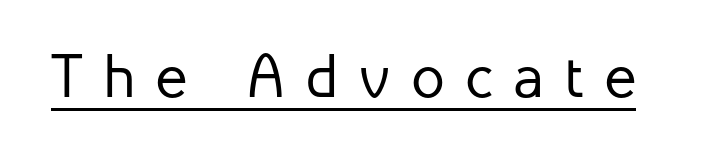
{"serif": "no", "italic": "no", "bold": "no", "weight": "regular", "width": "normal", "stroke_contrast": "low", "x_height": "medium", "monospaced": "no", "underline": "yes", "letter_spacing": "wide", "letter_spacing_em": 0.33, "glyph_px": 61}
